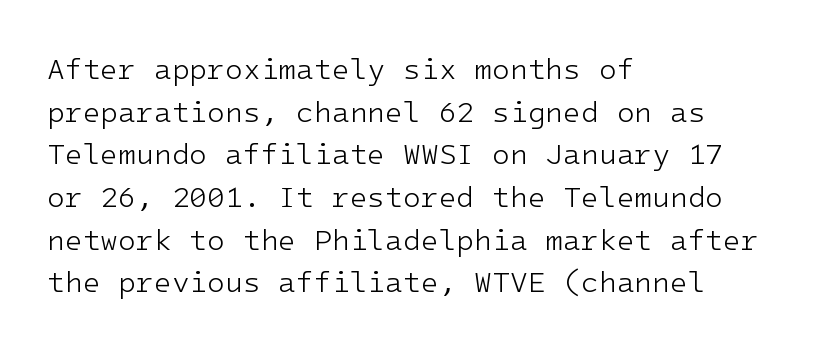
In terms of posture, this sample is upright. Heft: none added — not bold. Teacher's note: observe the even left margin — that is flush-left alignment. The rows are spaced the way most documents space them.
